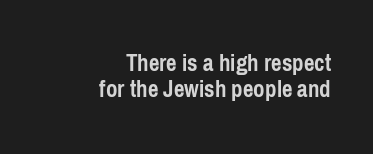
A typesetter would call this leading minimal, almost set solid. Strong, thick strokes mark this as bold type. Typeset ragged left — the right edge is the straight one. A roman cut, with each character standing at attention.
